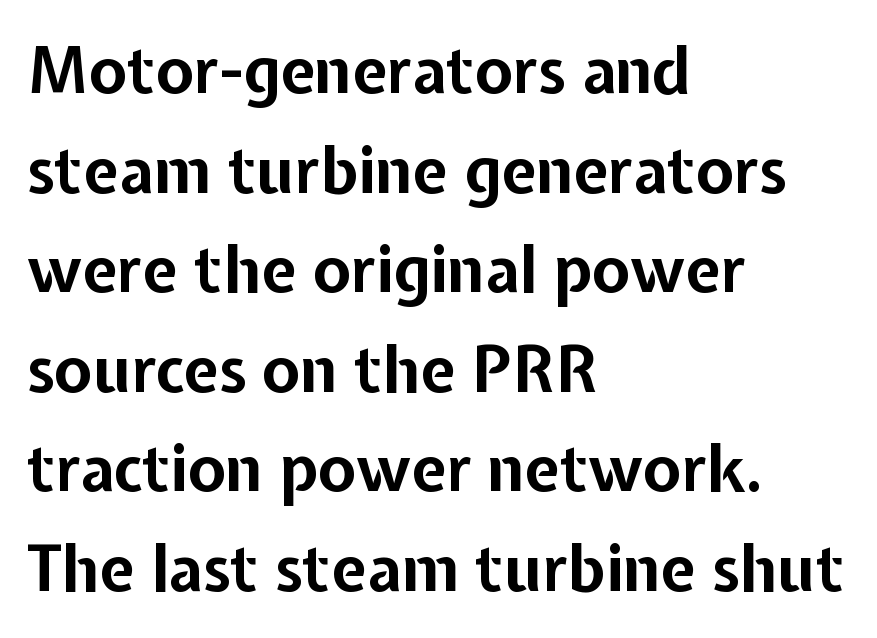
The image shows 63 px bold sans-serif type, upright; set left-aligned, normal line spacing (1.58x), normal letter spacing, not underlined; low stroke contrast and a medium x-height.
